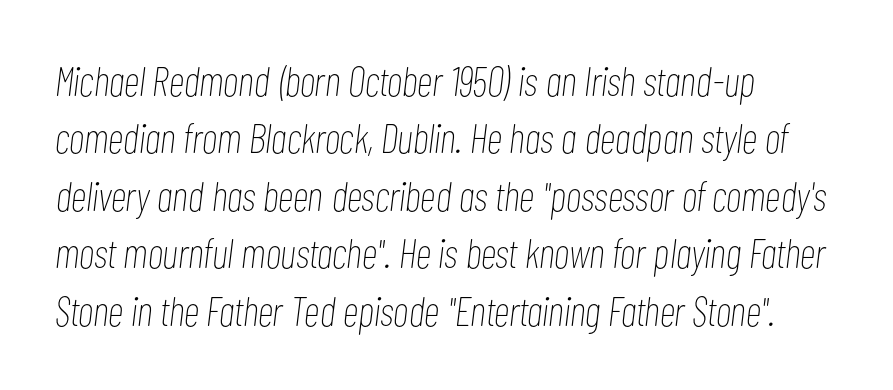
Q: Is the text bold? A: No.
Q: Is the text italic (slanted)? A: Yes, it leans right by about 7 degrees.
Q: Is the text underlined? A: No.
Q: How is the paragraph aligned? A: Left-aligned.
Q: Is the spacing between letters normal or unusually wide? A: Normal.
Q: Is the spacing between lines tight, normal or loose? A: Normal.
Q: Width (condensed, normal, or wide)? A: Condensed.
Q: Stroke contrast? A: Low.
Q: x-height? A: Medium.
Q: Monospaced? A: No.
